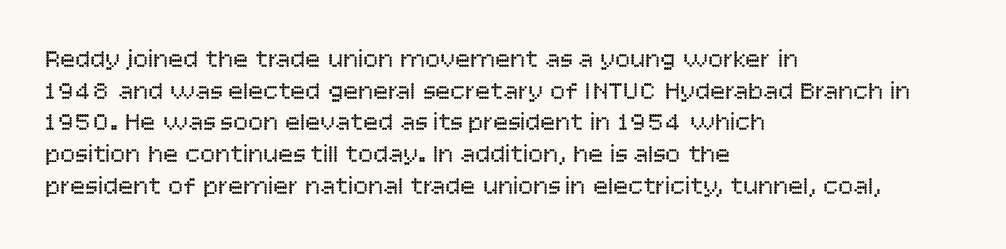
The characters are drawn with everyday or finer stroke widths. The string is rendered with underlining switched off. Leading matches the norm, producing a regular column. This sample uses plain, unmodified letter spacing.
